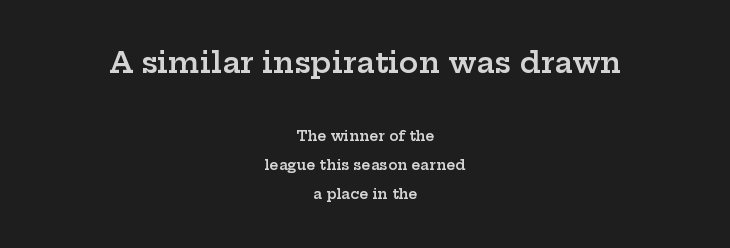
Q: Is the text bold? A: Semi-bold.
Q: Is the text italic (slanted)? A: No, it is upright.
Q: Is the typeface a serif or a sans-serif typeface? A: Serif.
Q: Is the text underlined? A: No.
Q: How is the paragraph aligned? A: Centered.
Q: Is the spacing between letters normal or unusually wide? A: Normal.
Q: Is the spacing between lines tight, normal or loose? A: Loose.
Q: Which block of text is set in a larger size, the first (top) or the second (bottom)? A: The first (top) one.
Q: Width (condensed, normal, or wide)? A: Wide.
Q: Stroke contrast? A: Low.
Q: x-height? A: Medium.
Q: Monospaced? A: No.
